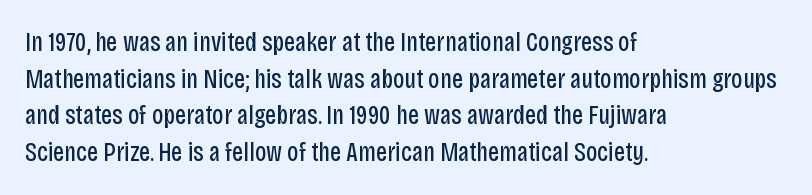
Q: Is the text bold? A: No.
Q: Is the text italic (slanted)? A: No, it is upright.
Q: Is the text underlined? A: No.
Q: How is the paragraph aligned? A: Left-aligned.
Q: Is the spacing between letters normal or unusually wide? A: Normal.
Q: Is the spacing between lines tight, normal or loose? A: Normal.
